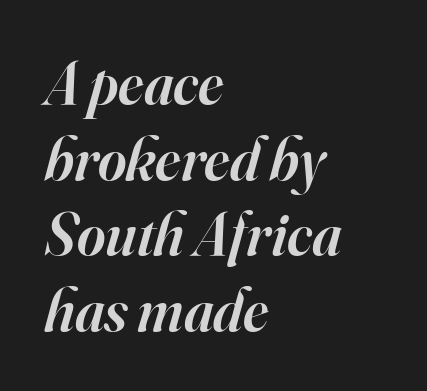
Q: Is the text bold? A: Semi-bold.
Q: Is the text italic (slanted)? A: Yes, it leans right by about 16 degrees.
Q: Is the typeface a serif or a sans-serif typeface? A: Serif.
Q: Is the text underlined? A: No.
Q: How is the paragraph aligned? A: Left-aligned.
Q: Is the spacing between letters normal or unusually wide? A: Normal.
Q: Width (condensed, normal, or wide)? A: Normal.
Q: Stroke contrast? A: High.
Q: x-height? A: Small.
Q: Monospaced? A: No.
